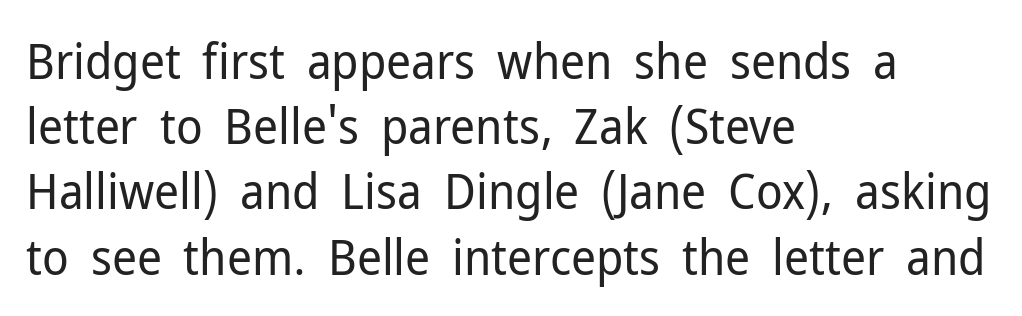
The image shows 49 px regular-weight sans-serif type, upright; set left-aligned, normal line spacing (1.33x), normal letter spacing, not underlined; low stroke contrast and a medium x-height.
